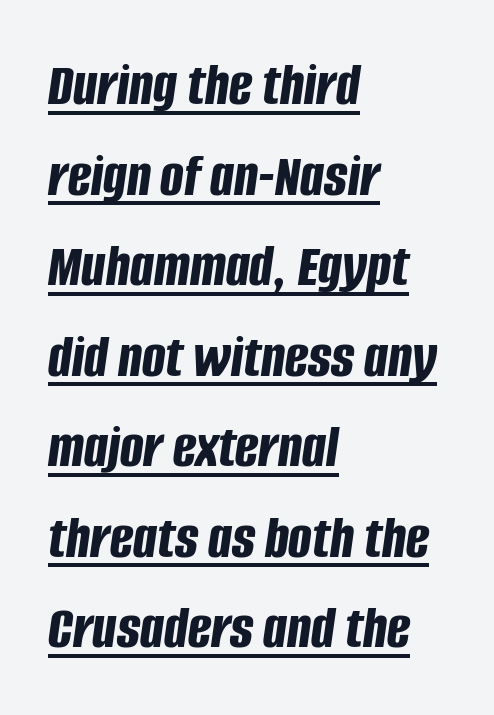
{"italic": "yes", "lean": "right", "slant_degrees": 8, "bold": "yes", "weight": "bold", "width": "condensed", "stroke_contrast": "low", "x_height": "large", "monospaced": "no", "underline": "yes", "align": "left", "line_spacing": "normal", "line_spacing_ratio": 1.46, "letter_spacing": "normal", "letter_spacing_em": 0.0, "glyph_px": 62}
